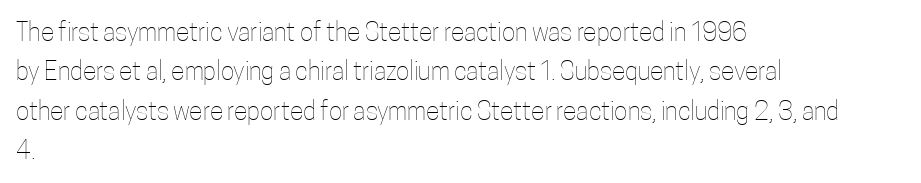
{"italic": "no", "bold": "no", "underline": "no", "align": "left", "line_spacing": "normal", "line_spacing_ratio": 1.58, "letter_spacing": "normal", "letter_spacing_em": 0.0, "glyph_px": 25}
